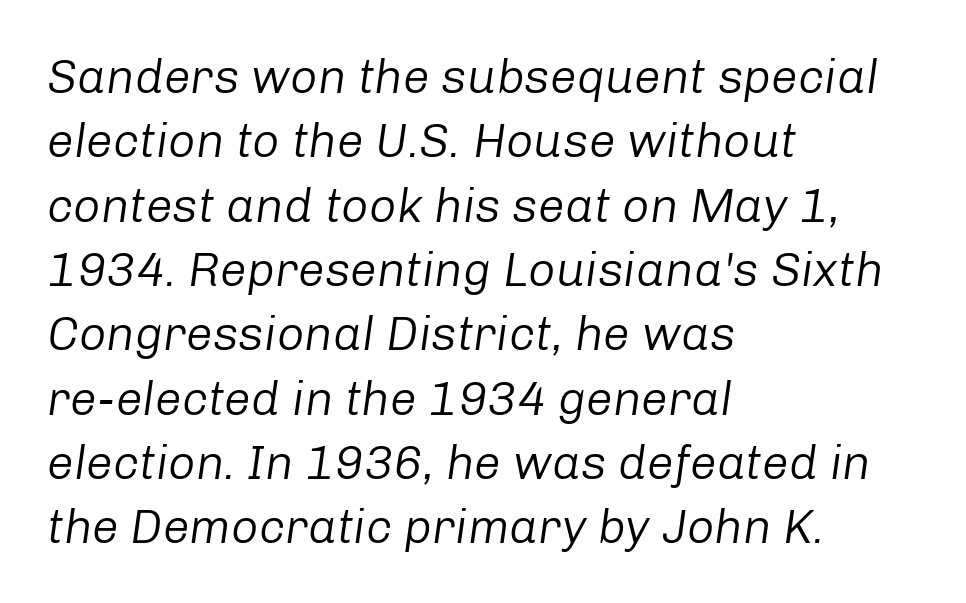
{"italic": "yes", "lean": "right", "slant_degrees": 8, "bold": "no", "weight": "regular", "width": "normal", "stroke_contrast": "low", "x_height": "medium", "monospaced": "no", "underline": "no", "align": "left", "line_spacing": "normal", "line_spacing_ratio": 1.34, "letter_spacing": "normal", "letter_spacing_em": 0.0, "glyph_px": 48}
